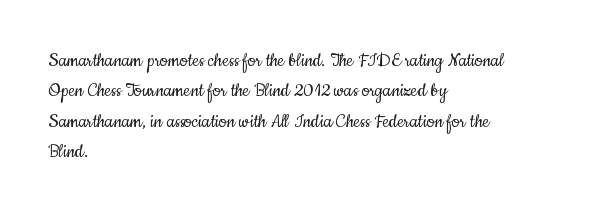
The image shows 22 px text type; set left-aligned, normal line spacing (1.38x), normal letter spacing, not underlined.
